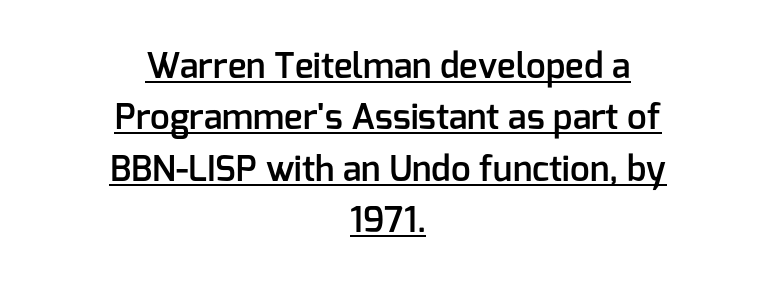
The image shows 35 px semibold sans-serif type, upright; set centered, normal line spacing (1.47x), normal letter spacing, underlined; low stroke contrast and a medium x-height.
